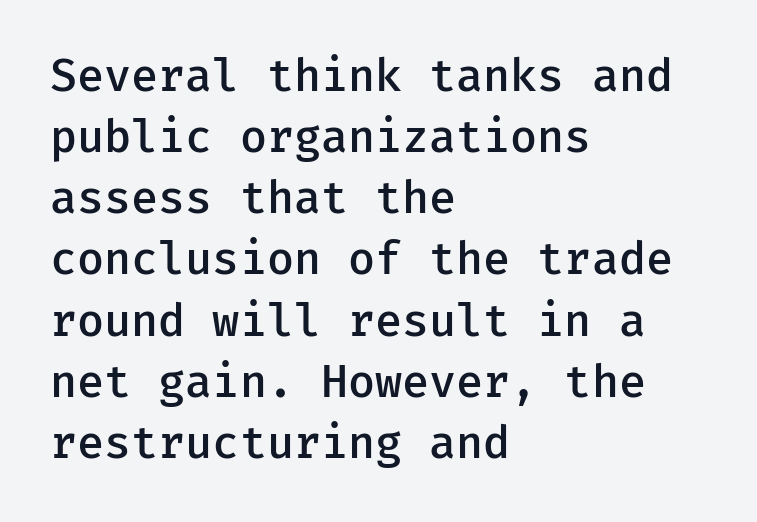
Q: Is the text bold? A: Semi-bold.
Q: Is the text italic (slanted)? A: No, it is upright.
Q: Is the typeface a serif or a sans-serif typeface? A: Sans-serif.
Q: Is the text underlined? A: No.
Q: How is the paragraph aligned? A: Left-aligned.
Q: Is the spacing between letters normal or unusually wide? A: Normal.
Q: Is the spacing between lines tight, normal or loose? A: Normal.
Q: Width (condensed, normal, or wide)? A: Normal.
Q: Stroke contrast? A: Low.
Q: x-height? A: Medium.
